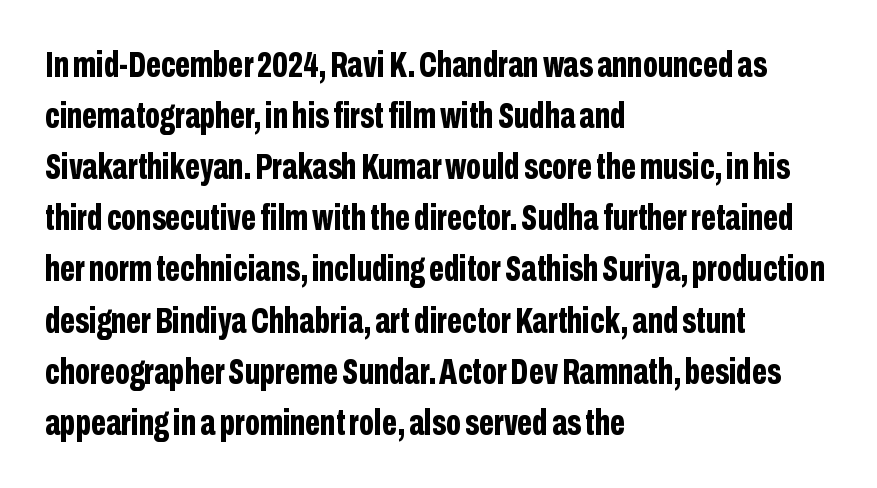
{"serif": "no", "italic": "no", "bold": "yes", "weight": "bold", "width": "condensed", "stroke_contrast": "low", "x_height": "medium", "monospaced": "no", "underline": "no", "align": "left", "line_spacing": "normal", "line_spacing_ratio": 1.42, "letter_spacing": "normal", "letter_spacing_em": 0.0, "glyph_px": 36}
